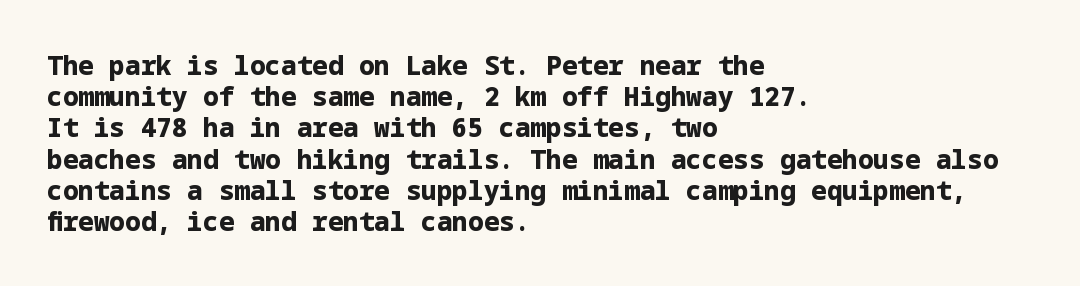
{"italic": "no", "bold": "yes", "underline": "no", "align": "left", "line_spacing_ratio": 1.2, "letter_spacing": "normal", "letter_spacing_em": 0.0, "glyph_px": 26}
